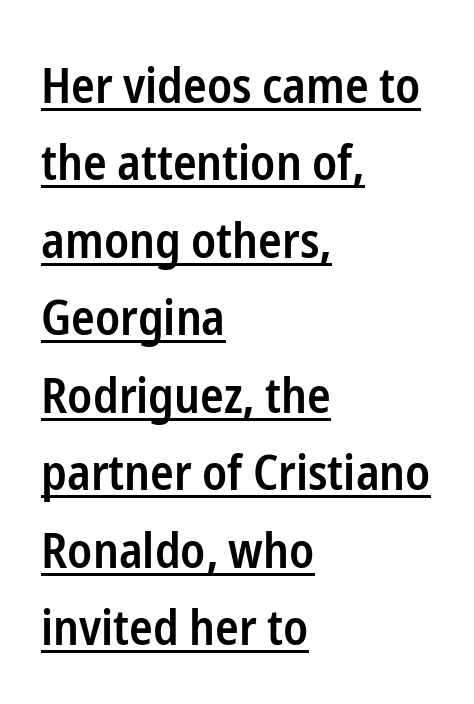
{"serif": "no", "italic": "no", "bold": "semi", "weight": "semibold", "width": "condensed", "stroke_contrast": "low", "x_height": "medium", "monospaced": "no", "underline": "yes", "align": "left", "line_spacing": "normal", "line_spacing_ratio": 1.58, "letter_spacing": "normal", "letter_spacing_em": 0.0, "glyph_px": 49}
